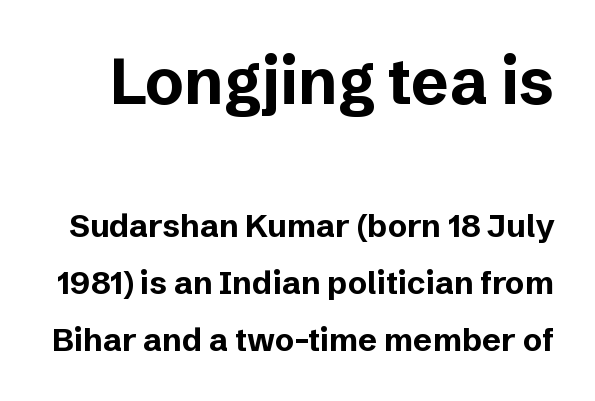
{"serif": "no", "italic": "no", "bold": "yes", "weight": "bold", "width": "normal", "stroke_contrast": "low", "x_height": "medium", "monospaced": "no", "underline": "no", "line_spacing_ratio": 1.77, "letter_spacing": "normal", "letter_spacing_em": 0.0, "larger_block": "first", "size_ratio": 2.0, "glyph_px": 64}
